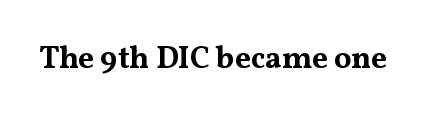
The image shows 31 px bold, wide serif type, upright; set normal letter spacing, not underlined; medium stroke contrast and a medium x-height.
